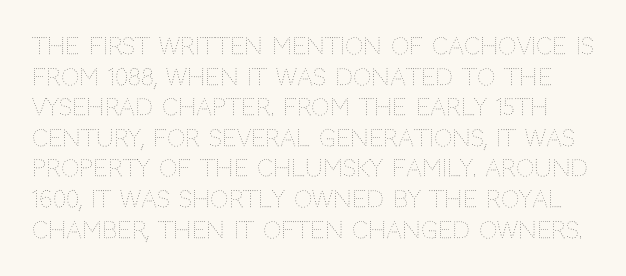
Q: Is the text bold? A: No.
Q: Is the text italic (slanted)? A: No, it is upright.
Q: Is the text underlined? A: No.
Q: Is the spacing between letters normal or unusually wide? A: Normal.
Q: Is the spacing between lines tight, normal or loose? A: Normal.
